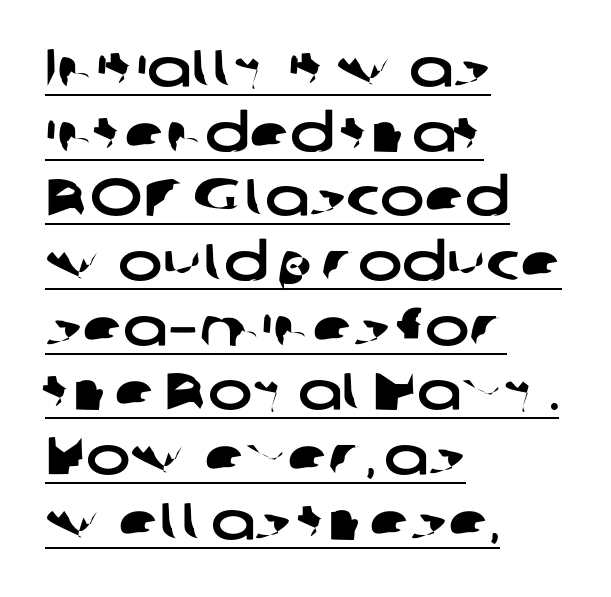
{"serif": "no", "width": "wide", "stroke_contrast": "low", "x_height": "medium", "monospaced": "no", "underline": "yes", "align": "left", "line_spacing_ratio": 1.22, "letter_spacing": "normal", "letter_spacing_em": 0.0, "glyph_px": 53}
